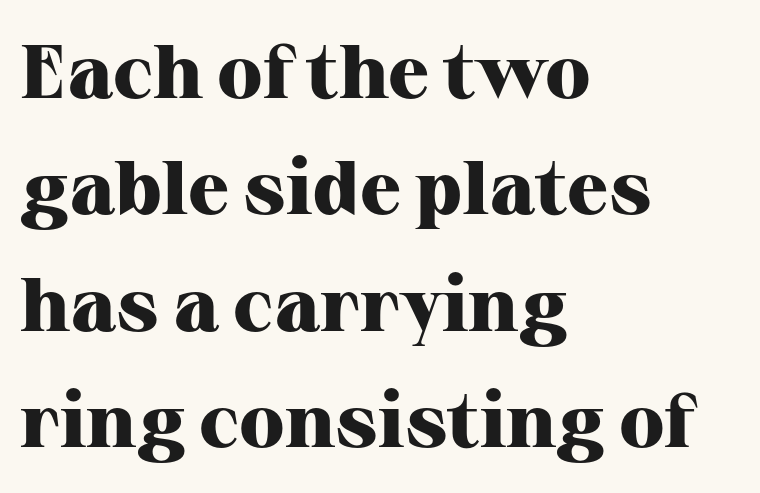
The rendering keeps characters at their native spacing. Weight: bold. The letters advance in unequal steps, a hallmark of proportional type. To sum up the face: it has serifs. Line starts are locked; line ends wander. The zone under the glyphs is completely vacant.
